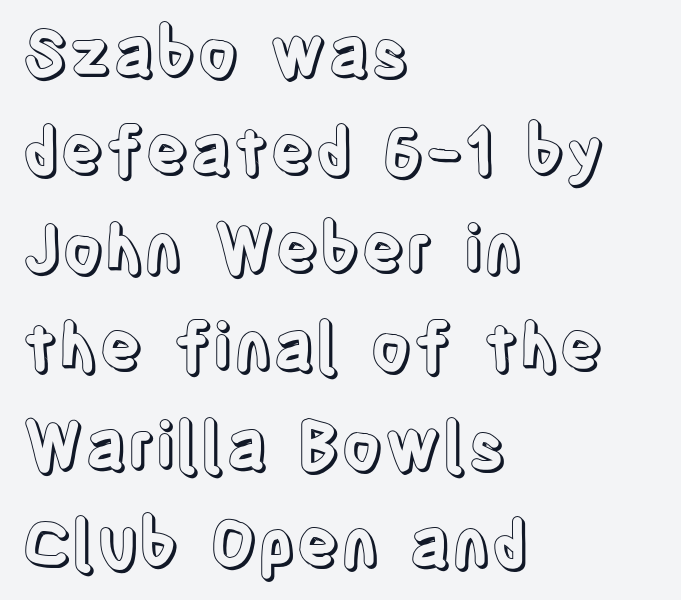
Ascenders rise straight up at ninety degrees. All the whitespace from short lines collects on the right. The rendering uses a moderate line-height, typical for paragraphs. Nobody touched the tracking dial on this one. The space directly below the letters is spotless.
